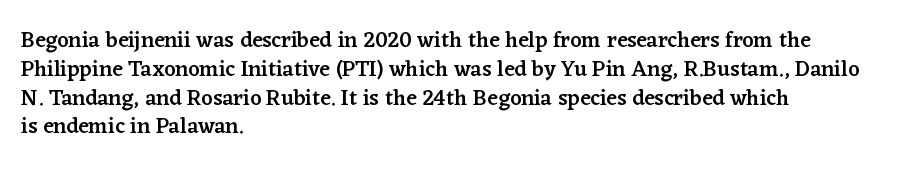
{"italic": "no", "bold": "semi", "underline": "no", "align": "left", "line_spacing": "normal", "line_spacing_ratio": 1.31, "letter_spacing": "normal", "letter_spacing_em": 0.0, "glyph_px": 22}
